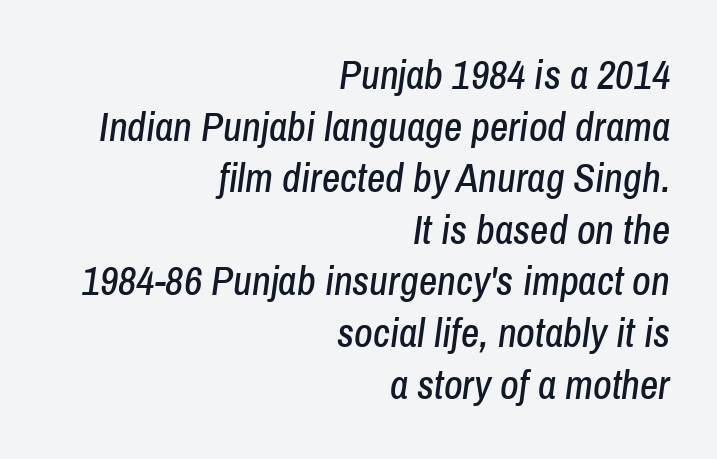
{"italic": "yes", "lean": "right", "slant_degrees": 8, "width": "condensed", "stroke_contrast": "low", "x_height": "medium", "monospaced": "no", "underline": "no", "align": "right", "line_spacing": "normal", "line_spacing_ratio": 1.29, "letter_spacing": "normal", "letter_spacing_em": 0.0, "glyph_px": 40}
